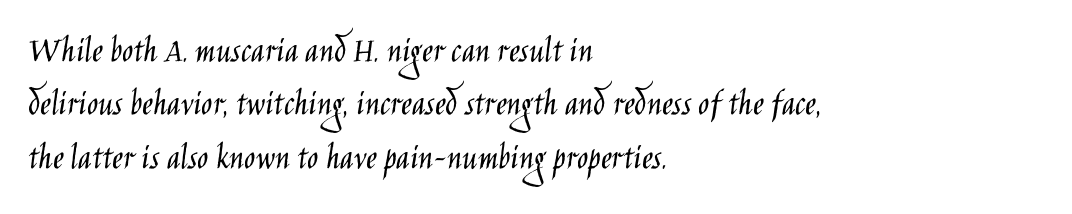
{"serif": "no", "bold": "no", "weight": "light", "width": "condensed", "stroke_contrast": "low", "x_height": "large", "monospaced": "no", "underline": "no", "align": "left", "line_spacing": "normal", "line_spacing_ratio": 1.44, "letter_spacing": "normal", "letter_spacing_em": 0.0, "glyph_px": 37}
